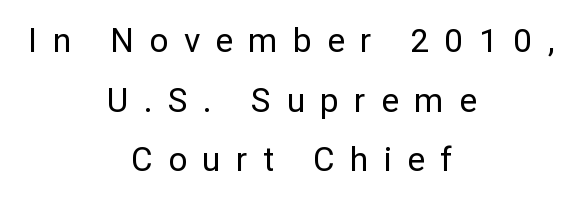
Q: Is the text italic (slanted)? A: No, it is upright.
Q: Is the typeface a serif or a sans-serif typeface? A: Sans-serif.
Q: Is the text underlined? A: No.
Q: How is the paragraph aligned? A: Centered.
Q: Is the spacing between letters normal or unusually wide? A: Unusually wide.
Q: Width (condensed, normal, or wide)? A: Normal.
Q: Stroke contrast? A: Low.
Q: x-height? A: Medium.
Q: Monospaced? A: No.
